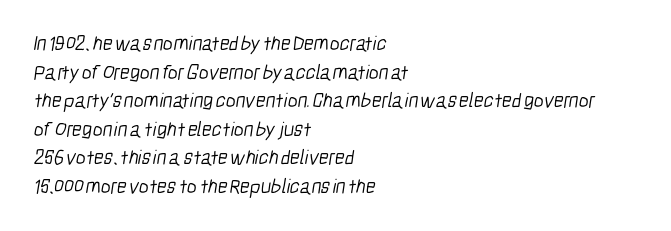
The designer left line spacing at the default. A typesetter would call this zero additional tracking. Nothing heavy about these letters — not bold at all. The passage is arranged the way most books set body copy — flush left.
